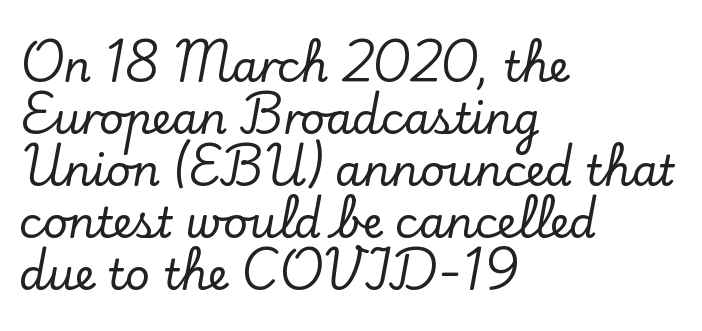
{"serif": "yes", "width": "normal", "stroke_contrast": "low", "x_height": "small", "monospaced": "no", "underline": "no", "align": "left", "line_spacing_ratio": 1.21, "letter_spacing": "normal", "letter_spacing_em": 0.0, "glyph_px": 43}
